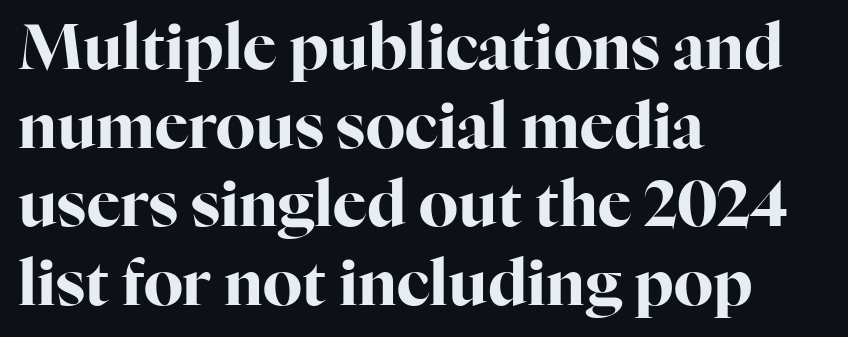
The image shows 63 px bold serif type, upright; set left-aligned, normal line spacing (1.25x), normal letter spacing, not underlined; high stroke contrast and a medium x-height.
